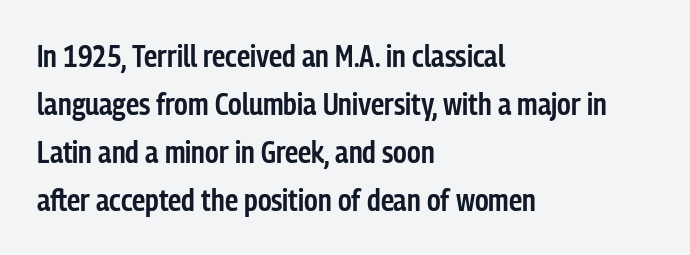
Q: Is the text bold? A: Semi-bold.
Q: Is the text italic (slanted)? A: No, it is upright.
Q: Is the typeface a serif or a sans-serif typeface? A: Sans-serif.
Q: Is the text underlined? A: No.
Q: How is the paragraph aligned? A: Left-aligned.
Q: Is the spacing between letters normal or unusually wide? A: Normal.
Q: Is the spacing between lines tight, normal or loose? A: Normal.
Q: Width (condensed, normal, or wide)? A: Condensed.
Q: Stroke contrast? A: Low.
Q: x-height? A: Medium.
Q: Monospaced? A: No.
